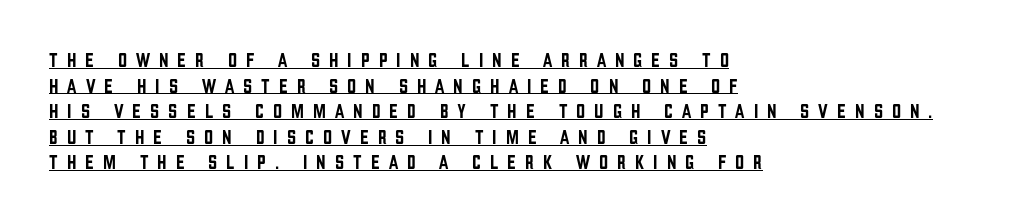
{"italic": "no", "underline": "yes", "align": "left", "line_spacing": "normal", "line_spacing_ratio": 1.28, "letter_spacing": "wide", "letter_spacing_em": 0.45, "glyph_px": 20}
